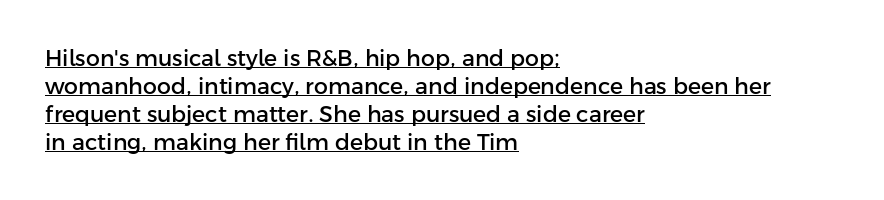
Q: Is the text italic (slanted)? A: No, it is upright.
Q: Is the text underlined? A: Yes.
Q: How is the paragraph aligned? A: Left-aligned.
Q: Is the spacing between letters normal or unusually wide? A: Normal.
Q: Is the spacing between lines tight, normal or loose? A: Normal.
